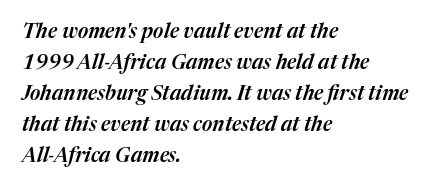
Glance below the letters and you will spot only blank space. Compared with ordinary roman type, these characters are visibly tilted. A classic flush-left, rag-right setting is used for this passage. The face used here is rendered with its standard letterfit. Vertical spacing — default.
